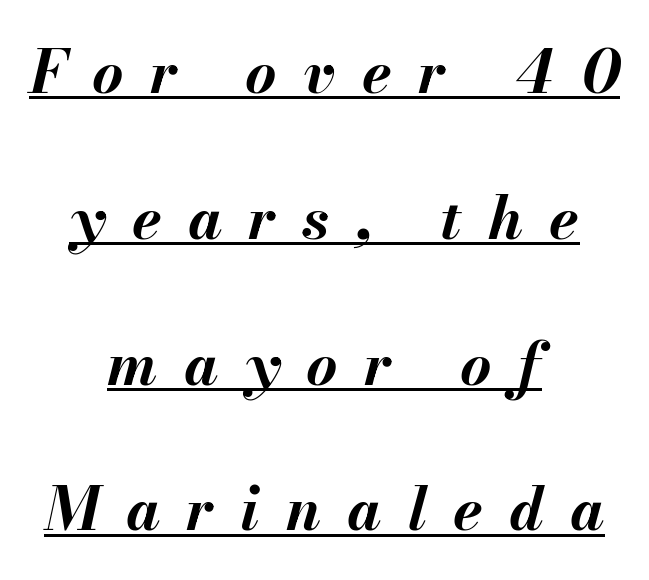
The image shows 60 px bold type, italic (leaning right); set centered, loose line spacing (2.43x), unusually wide letter spacing (+0.44 em), underlined; medium stroke contrast and a small x-height.
